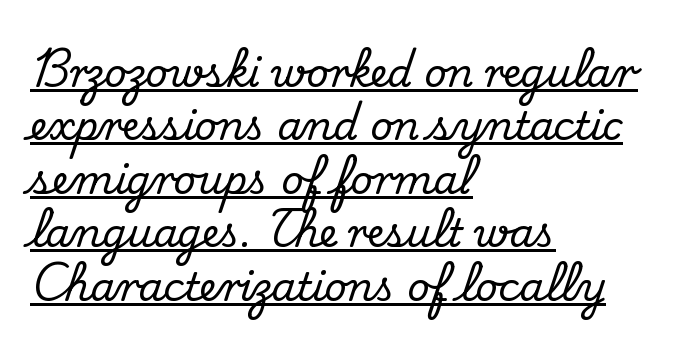
Students, note that the glyphs here touch the page at normal intervals. A typesetter would call this leading conventional body-copy spacing. The rendered words wear a rule along their underside. Serif or sans? Serif — the stroke terminals have little feet.
